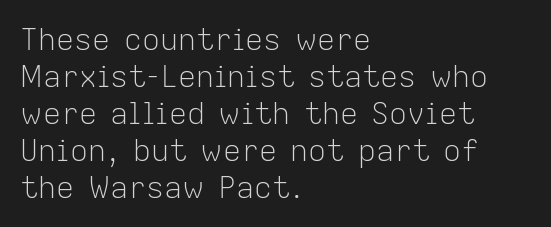
{"serif": "no", "italic": "no", "bold": "no", "weight": "light", "width": "normal", "stroke_contrast": "low", "x_height": "medium", "monospaced": "no", "underline": "no", "align": "left", "line_spacing_ratio": 1.23, "letter_spacing": "normal", "letter_spacing_em": 0.0, "glyph_px": 30}
